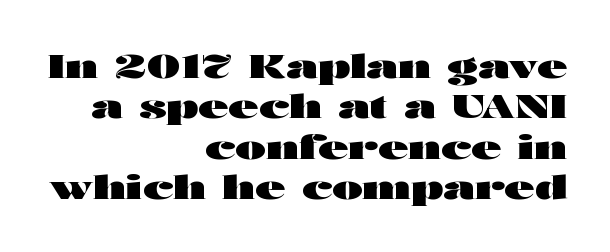
Q: Is the text bold? A: Yes.
Q: Is the text italic (slanted)? A: No, it is upright.
Q: Is the typeface a serif or a sans-serif typeface? A: Serif.
Q: Is the text underlined? A: No.
Q: How is the paragraph aligned? A: Right-aligned.
Q: Is the spacing between letters normal or unusually wide? A: Normal.
Q: Width (condensed, normal, or wide)? A: Wide.
Q: Stroke contrast? A: High.
Q: x-height? A: Medium.
Q: Monospaced? A: No.
